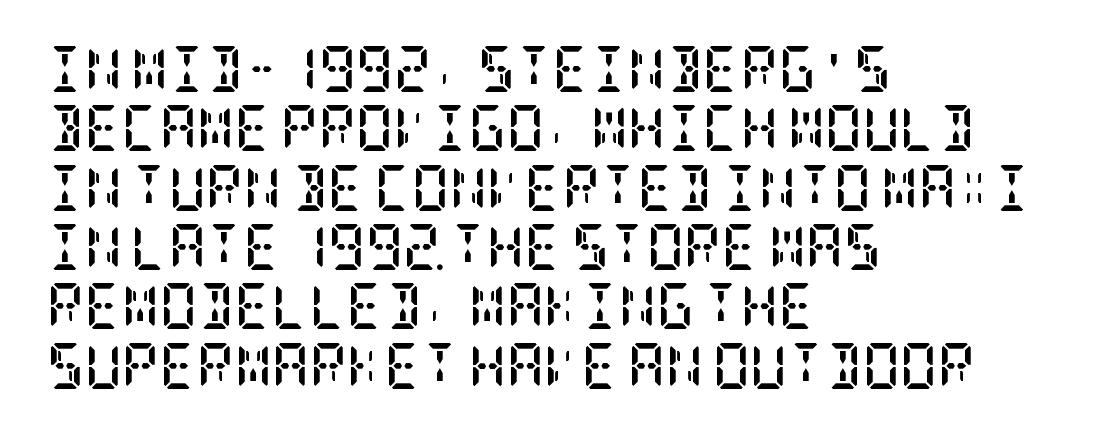
The ragged edge is on the right, which tells us the setting is flush left. A roman cut, with each character standing at attention. Vertically, the passage feels balanced, rows spaced as you'd expect. No word sits above an underline.
